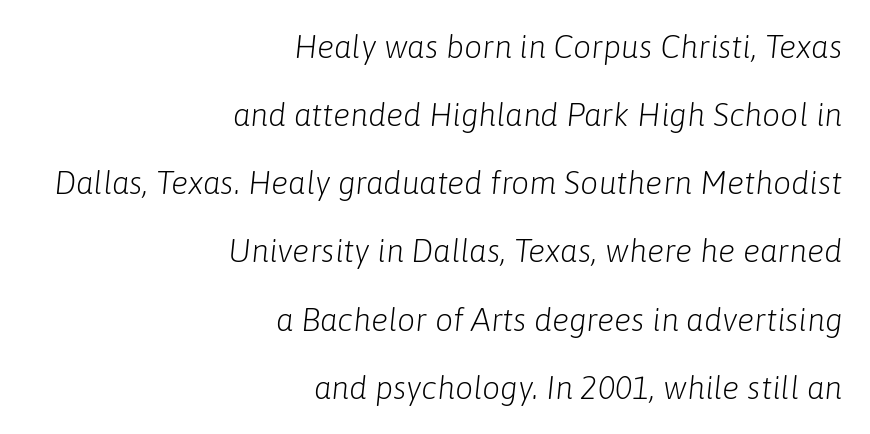
Q: Is the text bold? A: No.
Q: Is the text italic (slanted)? A: Yes, it leans right by about 6 degrees.
Q: Is the text underlined? A: No.
Q: How is the paragraph aligned? A: Right-aligned.
Q: Is the spacing between letters normal or unusually wide? A: Normal.
Q: Is the spacing between lines tight, normal or loose? A: Loose.
Q: Width (condensed, normal, or wide)? A: Normal.
Q: Stroke contrast? A: Low.
Q: x-height? A: Medium.
Q: Monospaced? A: No.
